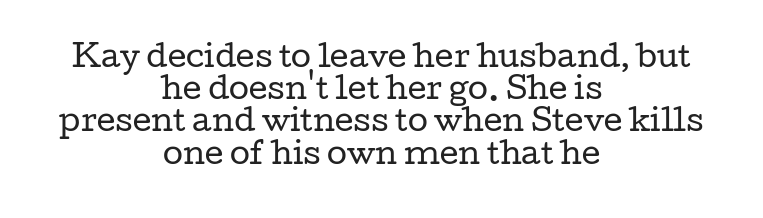
Q: Is the text bold? A: No.
Q: Is the text italic (slanted)? A: No, it is upright.
Q: Is the typeface a serif or a sans-serif typeface? A: Serif.
Q: Is the text underlined? A: No.
Q: How is the paragraph aligned? A: Centered.
Q: Is the spacing between letters normal or unusually wide? A: Normal.
Q: Is the spacing between lines tight, normal or loose? A: Tight.
Q: Width (condensed, normal, or wide)? A: Wide.
Q: Stroke contrast? A: Low.
Q: x-height? A: Medium.
Q: Monospaced? A: No.
